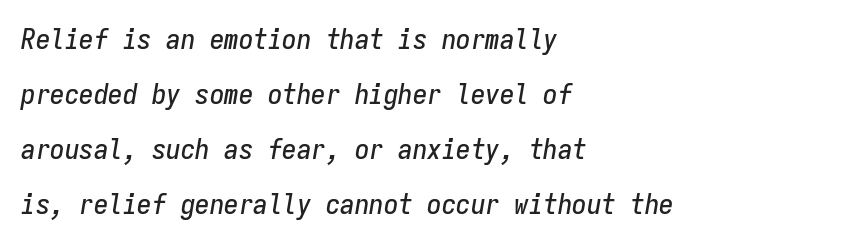
Q: Is the text italic (slanted)? A: Yes, it leans right by about 9 degrees.
Q: Is the text underlined? A: No.
Q: How is the paragraph aligned? A: Left-aligned.
Q: Is the spacing between letters normal or unusually wide? A: Normal.
Q: Is the spacing between lines tight, normal or loose? A: Loose.
Q: Width (condensed, normal, or wide)? A: Condensed.
Q: Stroke contrast? A: Low.
Q: x-height? A: Medium.
Q: Monospaced? A: Yes.
